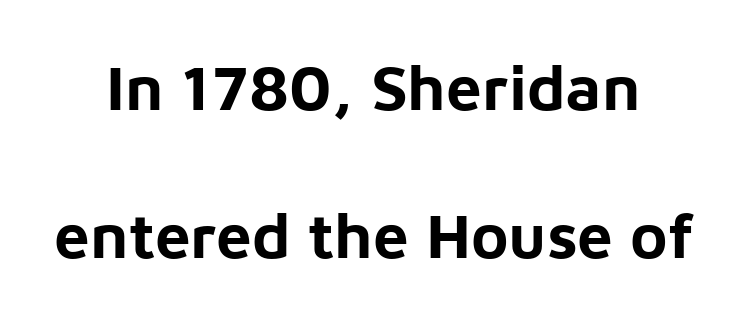
Q: Is the text bold? A: Yes.
Q: Is the text italic (slanted)? A: No, it is upright.
Q: Is the typeface a serif or a sans-serif typeface? A: Sans-serif.
Q: Is the text underlined? A: No.
Q: How is the paragraph aligned? A: Centered.
Q: Is the spacing between letters normal or unusually wide? A: Normal.
Q: Is the spacing between lines tight, normal or loose? A: Loose.
Q: Width (condensed, normal, or wide)? A: Normal.
Q: Stroke contrast? A: Low.
Q: x-height? A: Medium.
Q: Monospaced? A: No.
